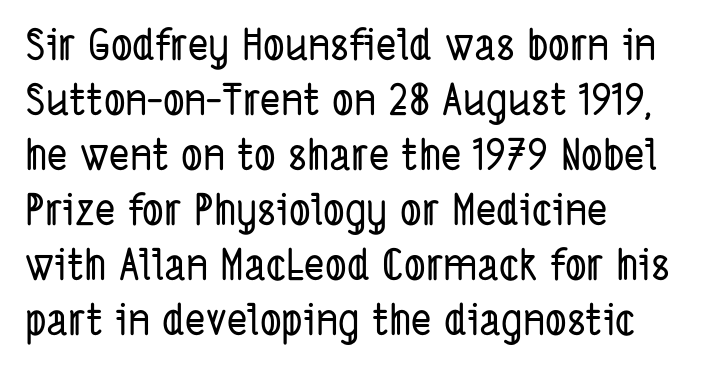
{"serif": "no", "width": "condensed", "stroke_contrast": "low", "x_height": "medium", "monospaced": "no", "underline": "no", "align": "left", "line_spacing": "normal", "line_spacing_ratio": 1.28, "letter_spacing": "normal", "letter_spacing_em": 0.0, "glyph_px": 43}
